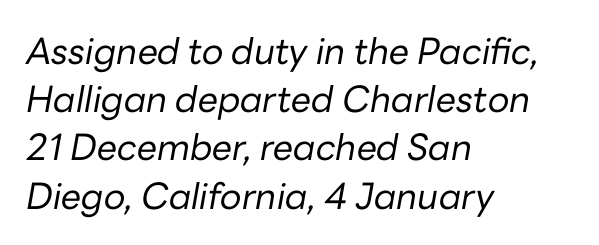
Q: Is the text bold? A: No.
Q: Is the text italic (slanted)? A: Yes, it leans right by about 10 degrees.
Q: Is the text underlined? A: No.
Q: How is the paragraph aligned? A: Left-aligned.
Q: Is the spacing between letters normal or unusually wide? A: Normal.
Q: Is the spacing between lines tight, normal or loose? A: Normal.
Q: Width (condensed, normal, or wide)? A: Normal.
Q: Stroke contrast? A: Low.
Q: x-height? A: Medium.
Q: Monospaced? A: No.
